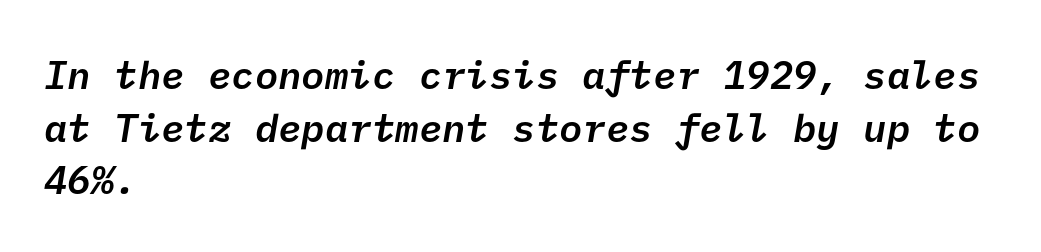
Q: Is the text bold? A: Semi-bold.
Q: Is the typeface a serif or a sans-serif typeface? A: Sans-serif.
Q: Is the text underlined? A: No.
Q: How is the paragraph aligned? A: Left-aligned.
Q: Is the spacing between letters normal or unusually wide? A: Normal.
Q: Is the spacing between lines tight, normal or loose? A: Normal.
Q: Width (condensed, normal, or wide)? A: Normal.
Q: Stroke contrast? A: Low.
Q: x-height? A: Medium.
